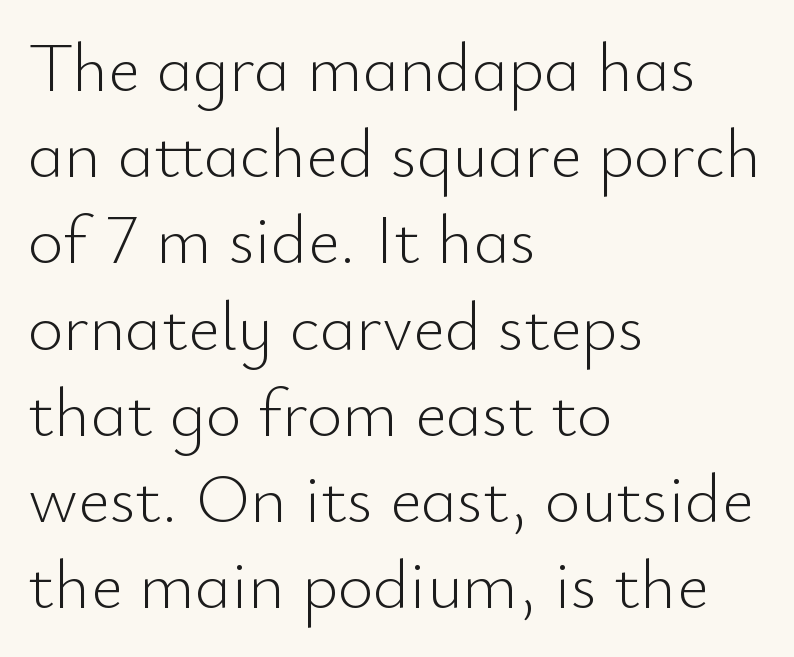
The font family rendered here belongs to the sans-serif group. Plain, unruled lines of type. Proportional: the letters do not fall into vertical columns. What stands out about the letter spacing? Nothing — it is the standard amount.
